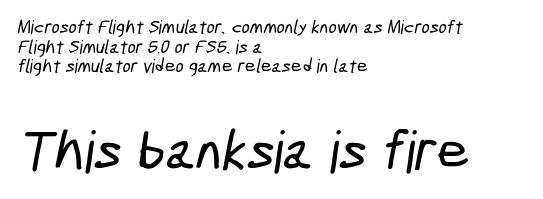
Letter spacing: default. The passage shown is typed in a proportional face where columns would drift. Note: smaller setting up top, larger setting below. The glyphs in this specimen are sans serif. Glance below the letters and you will spot only blank space. The paragraph has a hard left edge and a soft right edge.
